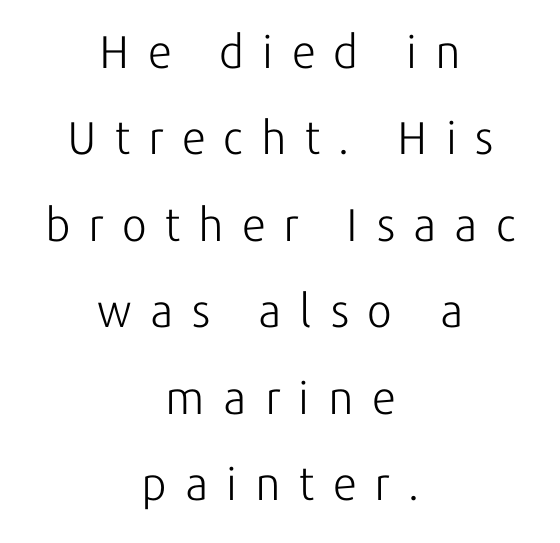
Q: Is the text bold? A: No.
Q: Is the text italic (slanted)? A: No, it is upright.
Q: Is the typeface a serif or a sans-serif typeface? A: Sans-serif.
Q: Is the text underlined? A: No.
Q: How is the paragraph aligned? A: Centered.
Q: Is the spacing between letters normal or unusually wide? A: Unusually wide.
Q: Width (condensed, normal, or wide)? A: Normal.
Q: Stroke contrast? A: Low.
Q: x-height? A: Medium.
Q: Monospaced? A: No.
